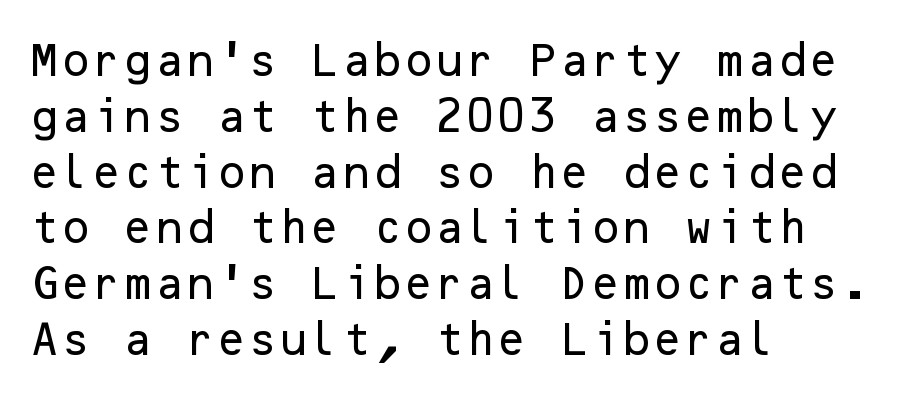
The image shows 36 px sans-serif type, upright; set left-aligned, normal line spacing (1.55x), normal letter spacing, not underlined; low stroke contrast and a medium x-height.
